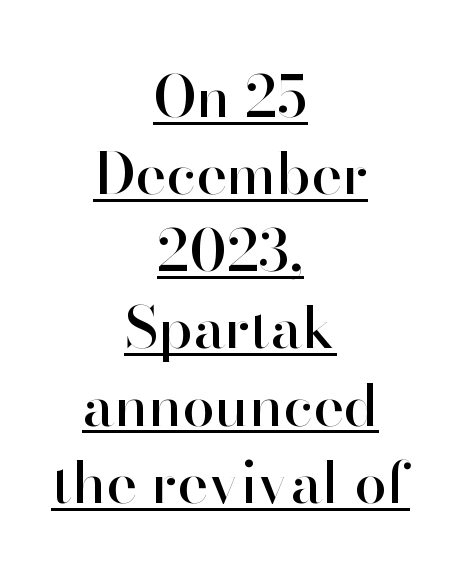
Character widths vary here, with narrow letters taking less room than wide ones. What kind of face is this? One without serifs — a sans. Students, note that the glyphs here touch the page at normal intervals. Reading down the block, each line starts at a different indent, mirrored at its end.
